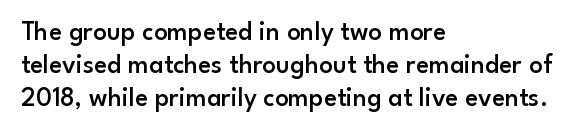
{"italic": "no", "bold": "semi", "underline": "no", "align": "left", "line_spacing_ratio": 1.23, "letter_spacing": "normal", "letter_spacing_em": 0.0, "glyph_px": 27}
